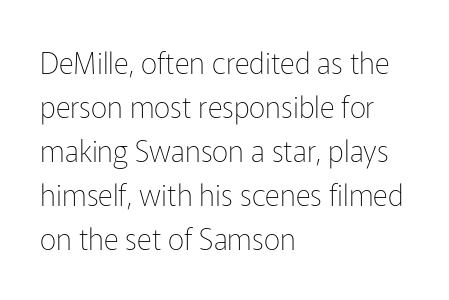
The image shows 29 px thin sans-serif type, upright; set left-aligned, normal line spacing (1.52x), normal letter spacing, not underlined; low stroke contrast and a medium x-height.
